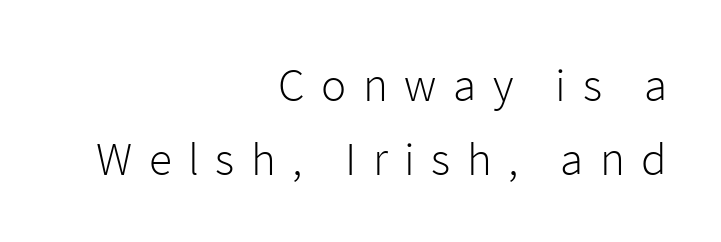
{"serif": "no", "italic": "no", "bold": "no", "weight": "light", "width": "normal", "stroke_contrast": "low", "x_height": "medium", "monospaced": "no", "underline": "no", "align": "right", "line_spacing": "normal", "line_spacing_ratio": 1.57, "letter_spacing": "wide", "letter_spacing_em": 0.35, "glyph_px": 47}
